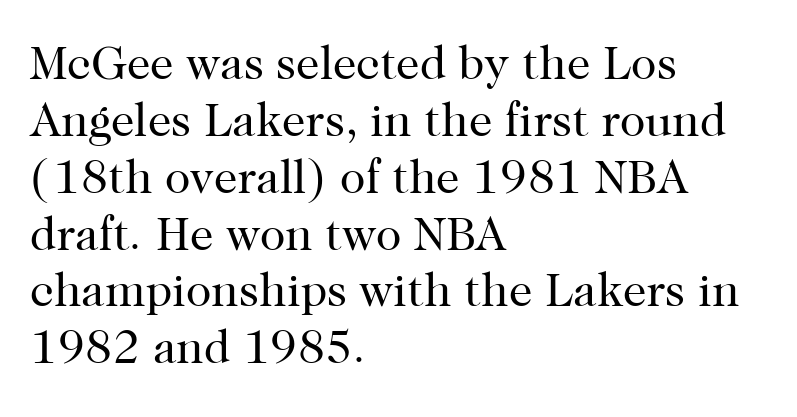
{"serif": "yes", "italic": "no", "bold": "no", "weight": "regular", "width": "normal", "stroke_contrast": "high", "x_height": "medium", "monospaced": "no", "underline": "no", "align": "left", "line_spacing_ratio": 1.21, "letter_spacing": "normal", "letter_spacing_em": 0.0, "glyph_px": 47}
